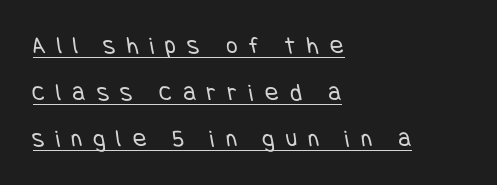
Q: Is the text bold? A: No.
Q: Is the text underlined? A: Yes.
Q: How is the paragraph aligned? A: Left-aligned.
Q: Is the spacing between letters normal or unusually wide? A: Unusually wide.
